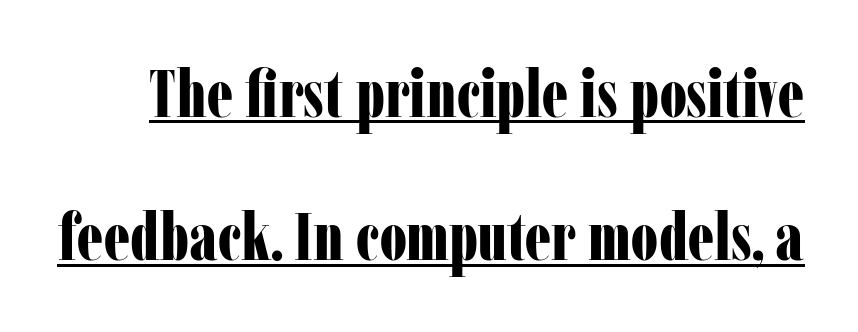
The image shows 66 px bold, condensed serif type, upright; set loose line spacing (2.17x), normal letter spacing, underlined; low stroke contrast and a medium x-height.
